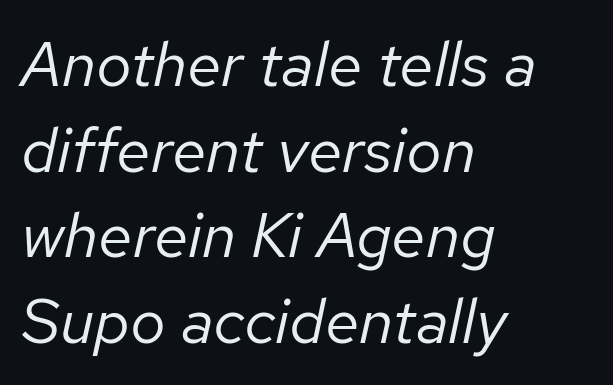
Teacher's note: observe the even left margin — that is flush-left alignment. The designer left line spacing at the default. Clear beneath every line of the passage. The rendering uses natural spacing where letterforms have individual widths. The passage shown leans; its letterforms are oblique. How are the letters spaced? Ordinarily, with no added tracking.
